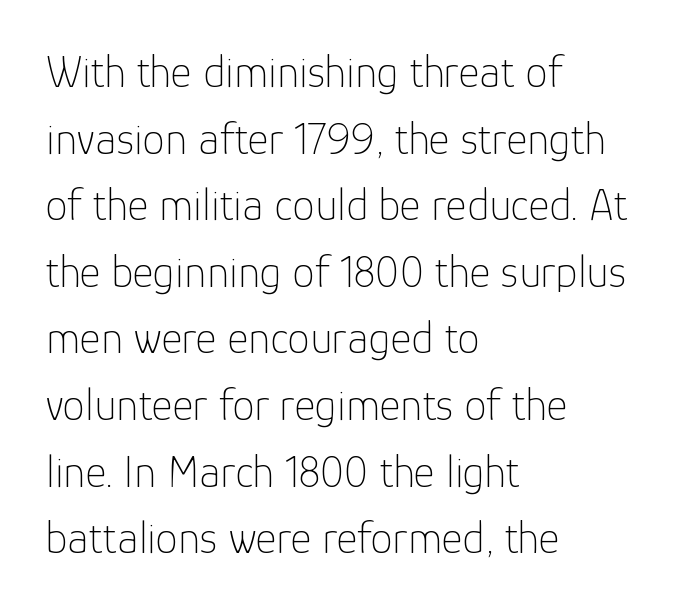
Stems and bowls with no extra thickness — not bold. Nobody drew a line under any word here. Which margin do the lines hug? The left one — the right edge is uneven. Letterform terminals end flat and unadorned throughout the passage. Every stem runs plumb, perpendicular to the baseline. Varying glyph widths throughout — classic text-font behaviour.
